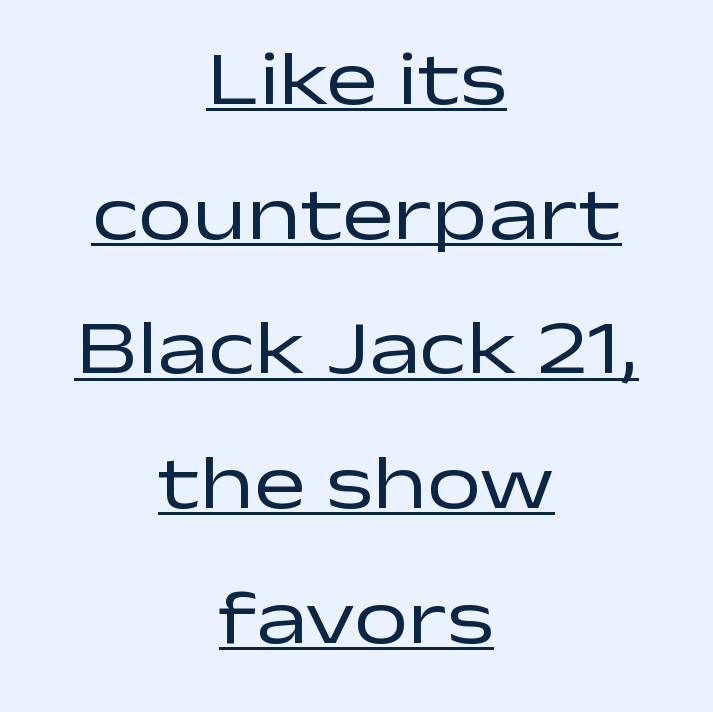
{"serif": "no", "italic": "no", "bold": "no", "weight": "regular", "width": "wide", "stroke_contrast": "low", "x_height": "medium", "monospaced": "no", "underline": "yes", "align": "center", "line_spacing_ratio": 1.75, "letter_spacing": "normal", "letter_spacing_em": 0.0, "glyph_px": 77}
